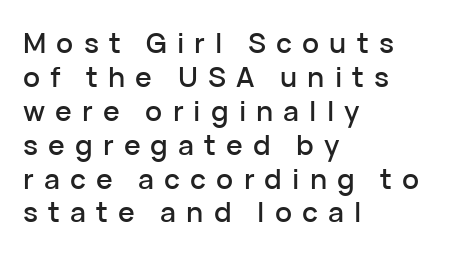
Line beginnings align vertically; line endings do not. The gaps between neighbouring characters are conspicuously large. Grotesque or geometric, the face here clearly has no serifs. Quick note: underline off.
